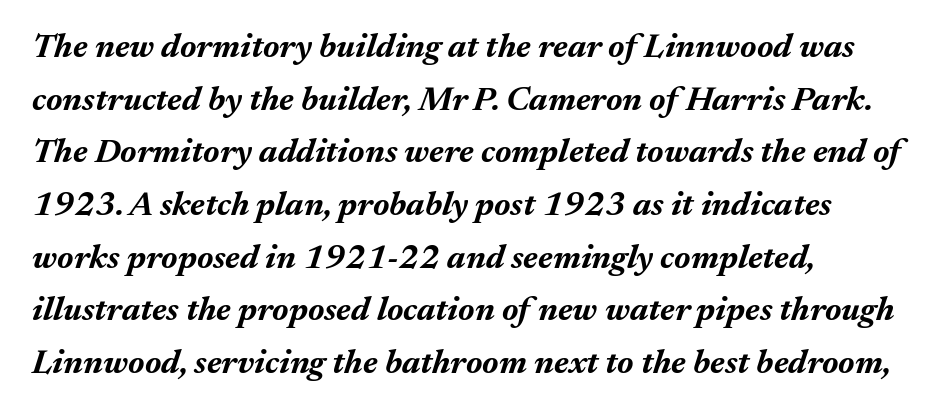
Q: Is the text bold? A: Yes.
Q: Is the text italic (slanted)? A: Yes, it leans right by about 17 degrees.
Q: Is the text underlined? A: No.
Q: How is the paragraph aligned? A: Left-aligned.
Q: Is the spacing between letters normal or unusually wide? A: Normal.
Q: Is the spacing between lines tight, normal or loose? A: Normal.
Q: Width (condensed, normal, or wide)? A: Normal.
Q: Stroke contrast? A: Medium.
Q: x-height? A: Medium.
Q: Monospaced? A: No.
